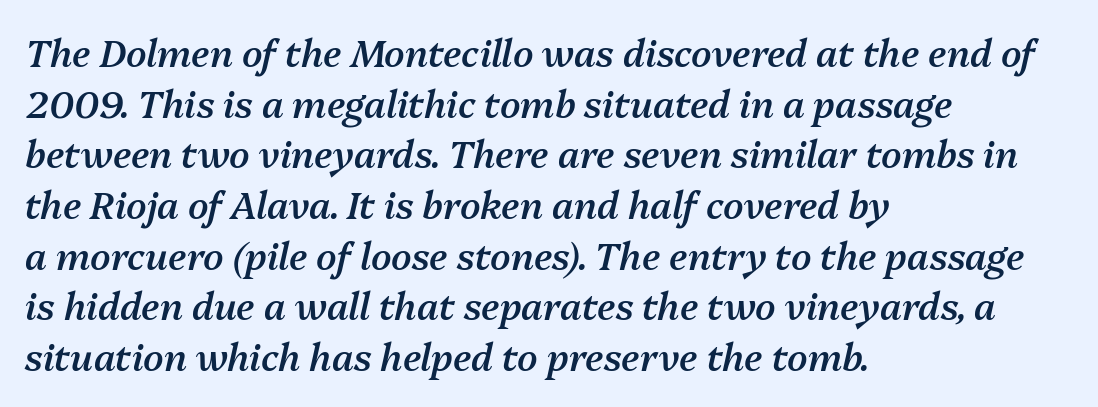
Q: Is the text bold? A: Semi-bold.
Q: Is the text italic (slanted)? A: Yes, it leans right by about 13 degrees.
Q: Is the text underlined? A: No.
Q: How is the paragraph aligned? A: Left-aligned.
Q: Is the spacing between letters normal or unusually wide? A: Normal.
Q: Is the spacing between lines tight, normal or loose? A: Normal.
Q: Width (condensed, normal, or wide)? A: Normal.
Q: Stroke contrast? A: Medium.
Q: x-height? A: Medium.
Q: Monospaced? A: No.
